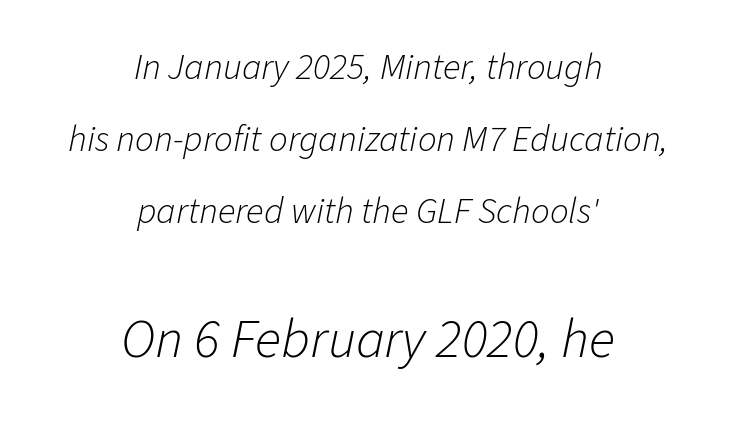
Q: Is the text bold? A: No.
Q: Is the text italic (slanted)? A: Yes, it leans right by about 11 degrees.
Q: Is the text underlined? A: No.
Q: How is the paragraph aligned? A: Centered.
Q: Is the spacing between letters normal or unusually wide? A: Normal.
Q: Is the spacing between lines tight, normal or loose? A: Loose.
Q: Which block of text is set in a larger size, the first (top) or the second (bottom)? A: The second (bottom) one.
Q: Width (condensed, normal, or wide)? A: Normal.
Q: Stroke contrast? A: Low.
Q: x-height? A: Medium.
Q: Monospaced? A: No.
